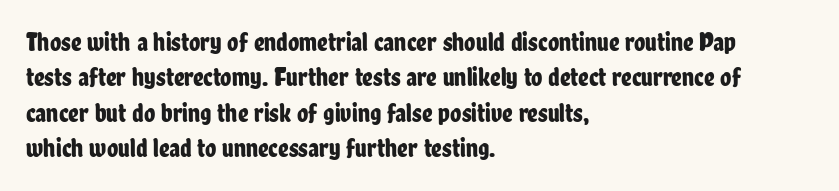
{"italic": "no", "underline": "no", "align": "left", "line_spacing": "normal", "line_spacing_ratio": 1.36, "letter_spacing": "normal", "letter_spacing_em": 0.0, "glyph_px": 26}
